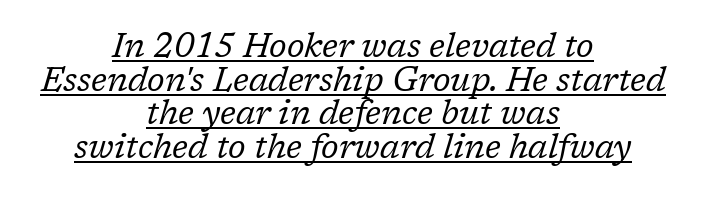
Q: Is the text bold? A: No.
Q: Is the text italic (slanted)? A: Yes, it leans right by about 17 degrees.
Q: Is the typeface a serif or a sans-serif typeface? A: Serif.
Q: Is the text underlined? A: Yes.
Q: How is the paragraph aligned? A: Centered.
Q: Is the spacing between letters normal or unusually wide? A: Normal.
Q: Is the spacing between lines tight, normal or loose? A: Tight.
Q: Width (condensed, normal, or wide)? A: Normal.
Q: Stroke contrast? A: Low.
Q: x-height? A: Medium.
Q: Monospaced? A: No.
